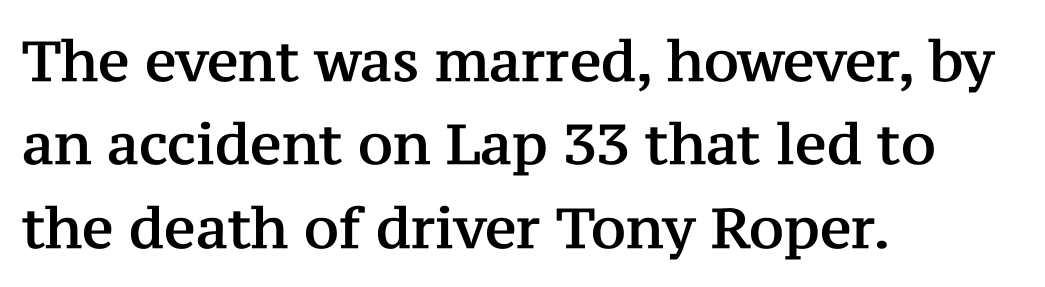
Q: Is the text italic (slanted)? A: No, it is upright.
Q: Is the typeface a serif or a sans-serif typeface? A: Serif.
Q: Is the text underlined? A: No.
Q: How is the paragraph aligned? A: Left-aligned.
Q: Is the spacing between letters normal or unusually wide? A: Normal.
Q: Is the spacing between lines tight, normal or loose? A: Normal.
Q: Width (condensed, normal, or wide)? A: Normal.
Q: Stroke contrast? A: Medium.
Q: x-height? A: Medium.
Q: Monospaced? A: No.
